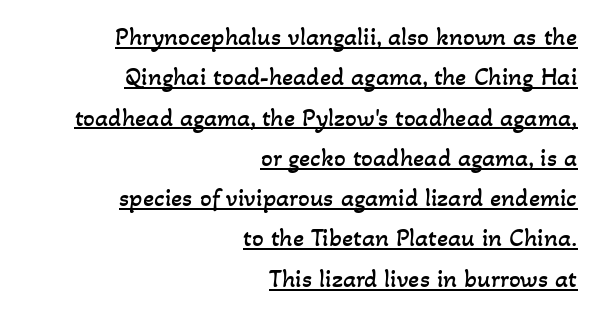
Q: Is the text bold? A: No.
Q: Is the text underlined? A: Yes.
Q: How is the paragraph aligned? A: Right-aligned.
Q: Is the spacing between letters normal or unusually wide? A: Normal.
Q: Is the spacing between lines tight, normal or loose? A: Normal.
